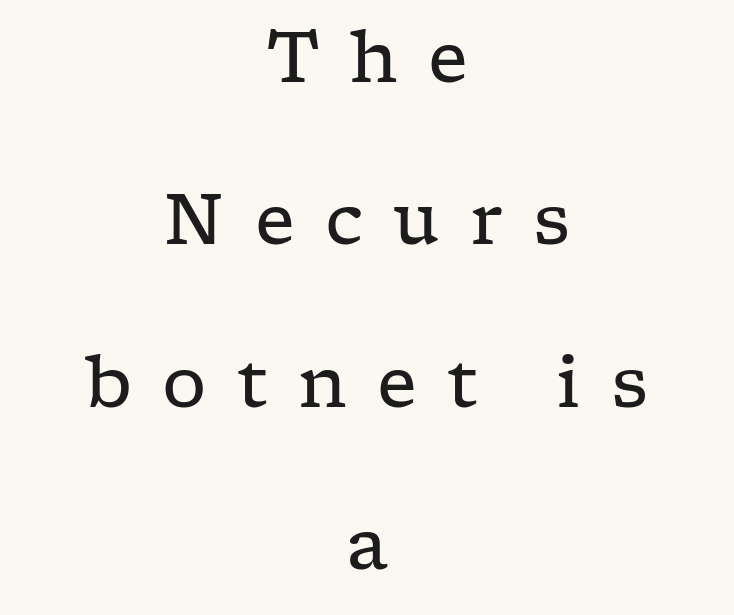
Between one letter and the next there's a generous, obvious gap. Each letter keeps its own natural width here, so spacing adapts to shape. This is serif lettering, the kind often seen in printed books. Compared with a flush-left layout, this one balances lines on the center instead. Descenders are the only things crossing below the line. Italic? Not at all — the glyphs are vertical.
